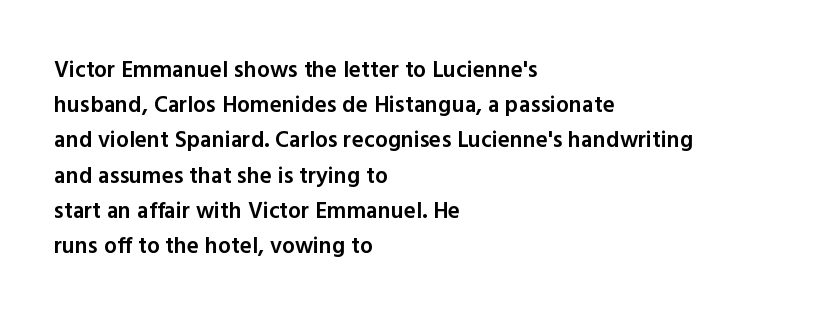
The image shows 23 px text type, upright; set left-aligned, normal line spacing (1.53x), normal letter spacing, not underlined.
